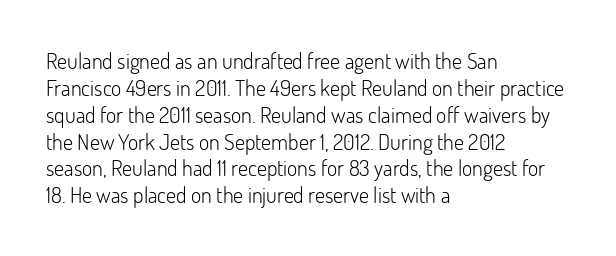
{"italic": "no", "bold": "no", "underline": "no", "align": "left", "line_spacing_ratio": 1.22, "letter_spacing": "normal", "letter_spacing_em": 0.0, "glyph_px": 22}
